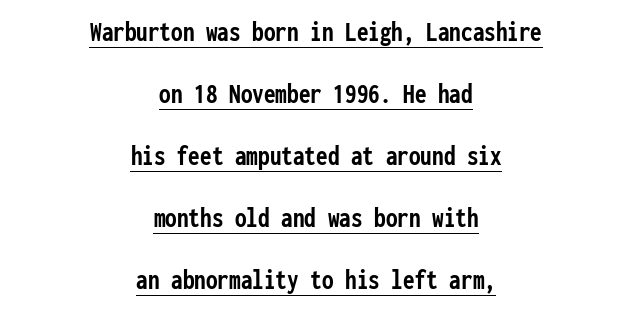
This is heavy type, rendered in bold. You could count columns in this text — the font is strictly monospaced. Nope, not italic — everything's standing straight. The glyphs in this specimen are sans serif. Both edges are ragged and mirror each other, which tells us the setting is centered.
